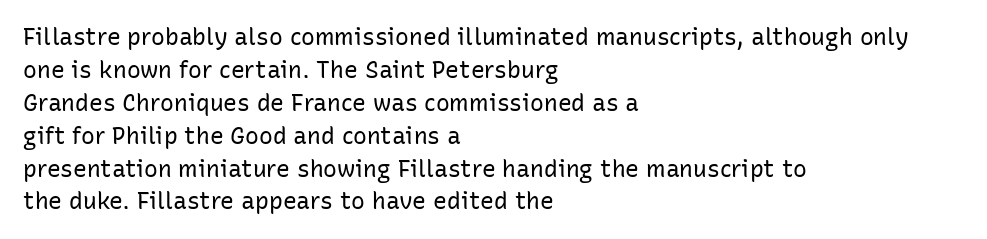
{"italic": "no", "bold": "no", "underline": "no", "align": "left", "line_spacing": "normal", "line_spacing_ratio": 1.43, "letter_spacing": "normal", "letter_spacing_em": 0.0, "glyph_px": 23}
